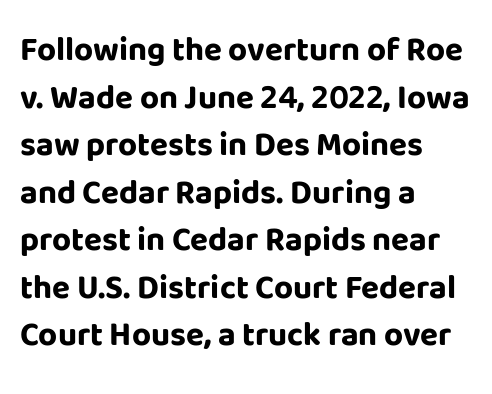
The image shows 33 px bold sans-serif type, upright; set left-aligned, normal line spacing (1.44x), normal letter spacing, not underlined; low stroke contrast and a large x-height.
